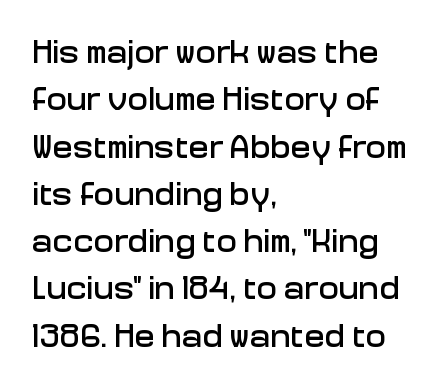
The image shows 34 px sans-serif type, upright; set left-aligned, normal line spacing (1.39x), normal letter spacing, not underlined; low stroke contrast and a medium x-height.
